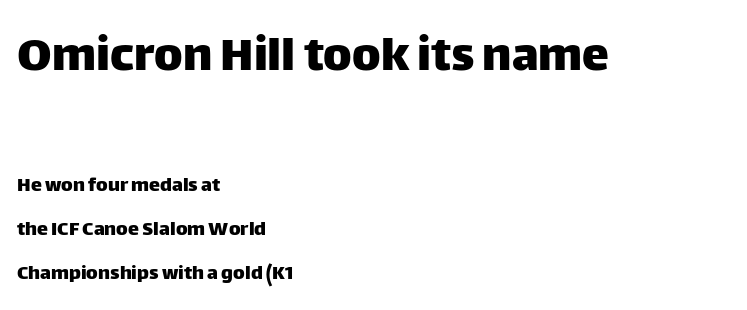
{"serif": "no", "italic": "no", "width": "normal", "stroke_contrast": "low", "x_height": "large", "monospaced": "no", "underline": "no", "align": "left", "line_spacing": "loose", "line_spacing_ratio": 2.01, "letter_spacing": "normal", "letter_spacing_em": 0.0, "larger_block": "first", "size_ratio": 2.45, "glyph_px": 54}
